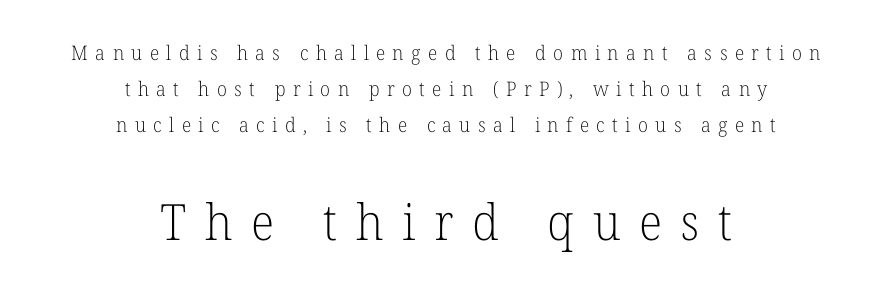
The image shows 50 px light serif type, upright; set centered, line spacing 1.8x, unusually wide letter spacing (+0.37 em), not underlined; the second (bottom) block is 2.5x larger; low stroke contrast and a medium x-height.
